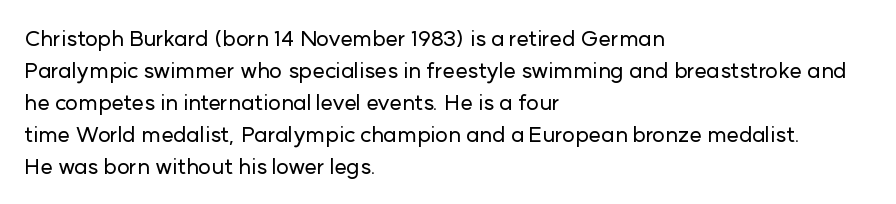
{"italic": "no", "underline": "no", "align": "left", "line_spacing": "normal", "line_spacing_ratio": 1.45, "letter_spacing": "normal", "letter_spacing_em": 0.0, "glyph_px": 22}
